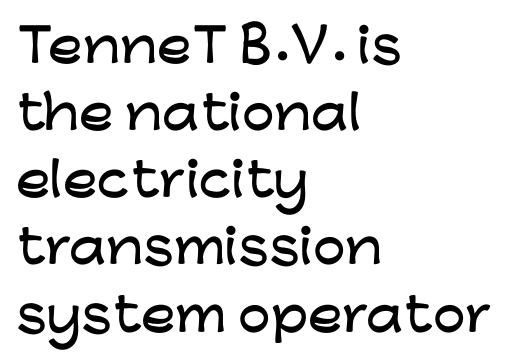
Q: Is the text italic (slanted)? A: No, it is upright.
Q: Is the typeface a serif or a sans-serif typeface? A: Sans-serif.
Q: Is the text underlined? A: No.
Q: How is the paragraph aligned? A: Left-aligned.
Q: Is the spacing between letters normal or unusually wide? A: Normal.
Q: Is the spacing between lines tight, normal or loose? A: Normal.
Q: Width (condensed, normal, or wide)? A: Wide.
Q: Stroke contrast? A: Low.
Q: x-height? A: Medium.
Q: Monospaced? A: No.
